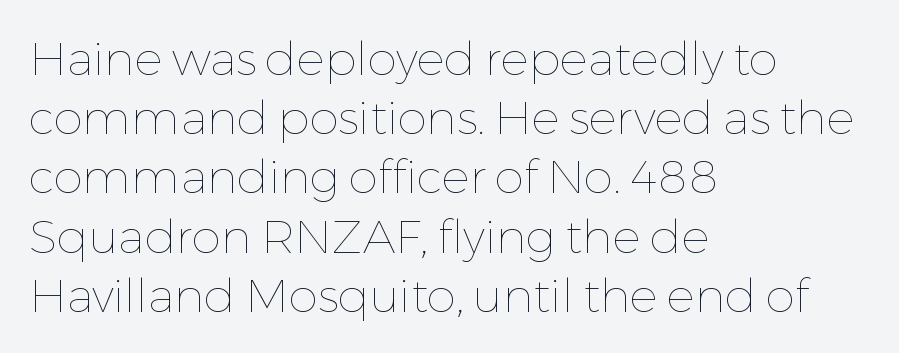
The image shows 47 px thin type, upright; set left-aligned, normal line spacing (1.26x), normal letter spacing, not underlined; low stroke contrast and a medium x-height.
